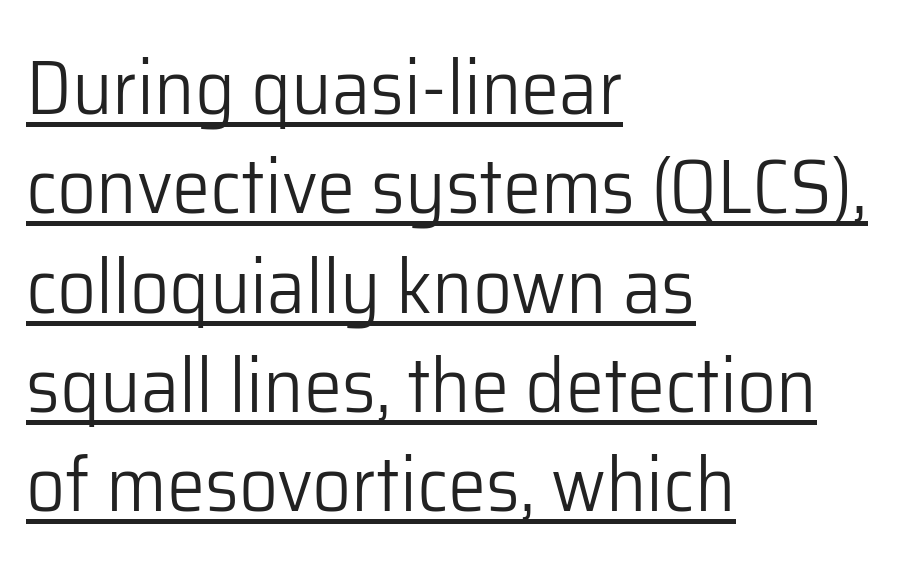
{"serif": "no", "italic": "no", "bold": "no", "weight": "light", "width": "normal", "stroke_contrast": "low", "x_height": "medium", "monospaced": "no", "underline": "yes", "align": "left", "line_spacing": "normal", "line_spacing_ratio": 1.29, "letter_spacing": "normal", "letter_spacing_em": 0.0, "glyph_px": 77}
